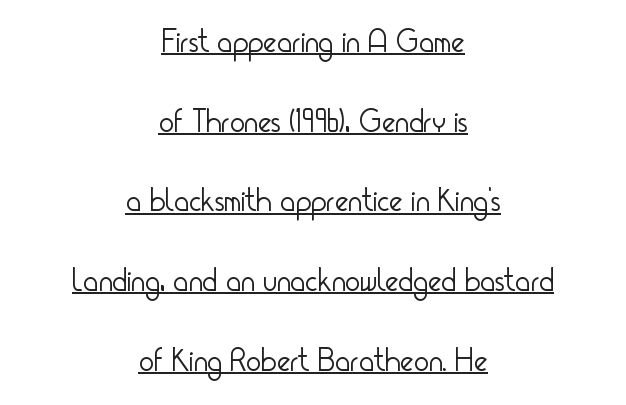
The image shows 32 px light, condensed sans-serif type, upright; set centered, loose line spacing (2.49x), normal letter spacing, underlined; low stroke contrast and a small x-height.
